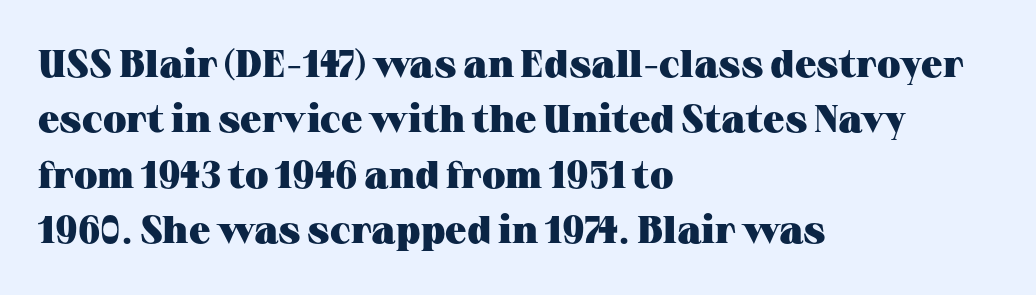
Q: Is the text bold? A: Yes.
Q: Is the text italic (slanted)? A: No, it is upright.
Q: Is the typeface a serif or a sans-serif typeface? A: Serif.
Q: Is the text underlined? A: No.
Q: How is the paragraph aligned? A: Left-aligned.
Q: Is the spacing between letters normal or unusually wide? A: Normal.
Q: Is the spacing between lines tight, normal or loose? A: Normal.
Q: Width (condensed, normal, or wide)? A: Wide.
Q: Stroke contrast? A: Medium.
Q: x-height? A: Medium.
Q: Monospaced? A: No.
